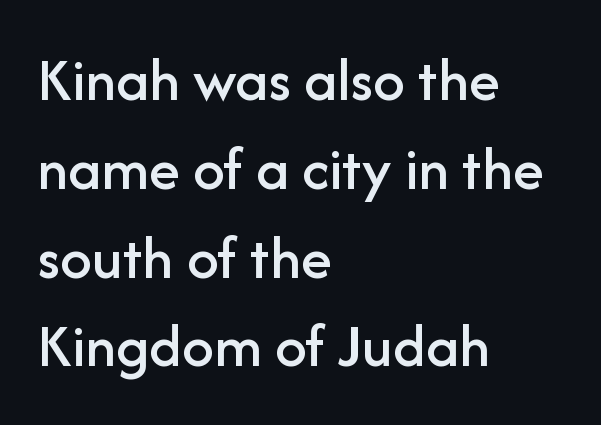
Note: no serifs on the glyphs. This sample has the flowing, uneven cadence of proportional lettering. A normal amount of white space separates one row of letters from the next. This is the regular roman posture of the typeface. A bare baseline throughout the passage.
